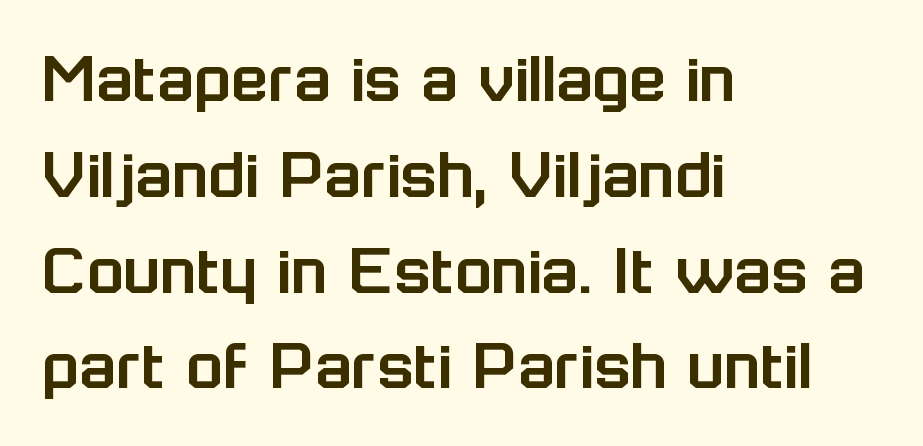
{"serif": "no", "italic": "no", "width": "normal", "stroke_contrast": "low", "x_height": "medium", "monospaced": "no", "underline": "no", "align": "left", "line_spacing": "normal", "line_spacing_ratio": 1.26, "letter_spacing": "normal", "letter_spacing_em": 0.0, "glyph_px": 76}
